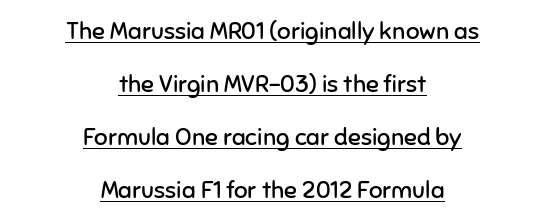
This sample trades compactness for vertical openness between lines. The type sits square on the baseline with zero lean. This reads as an unemphasized weight, regular at the heaviest. Each line is balanced around a shared central axis.
